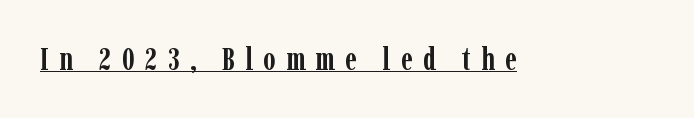
The image shows 31 px semibold, condensed serif type, upright; set unusually wide letter spacing (+0.33 em), underlined; low stroke contrast and a medium x-height.
